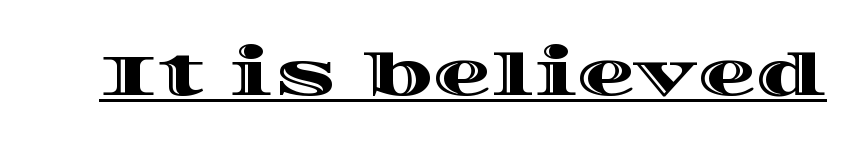
The image shows 59 px wide type, upright; set normal letter spacing, underlined; a large x-height.
